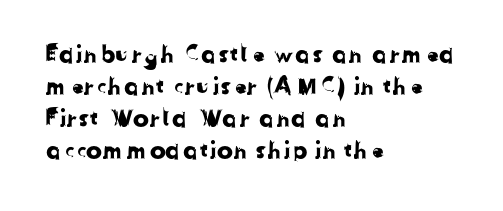
Q: Is the text underlined? A: No.
Q: How is the paragraph aligned? A: Left-aligned.
Q: Is the spacing between letters normal or unusually wide? A: Normal.
Q: Is the spacing between lines tight, normal or loose? A: Normal.
